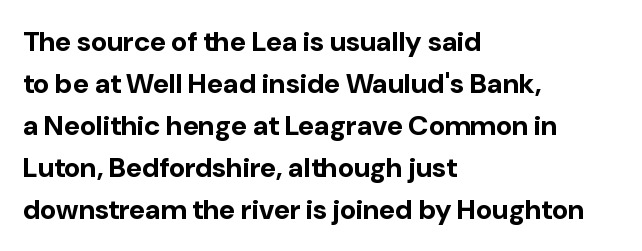
The baseline area is clear. In terms of letterspacing, this is plain default setting. Short and long lines alike share a common starting point at left. This block has exactly the height ordinary leading produces. Posture: vertical.
